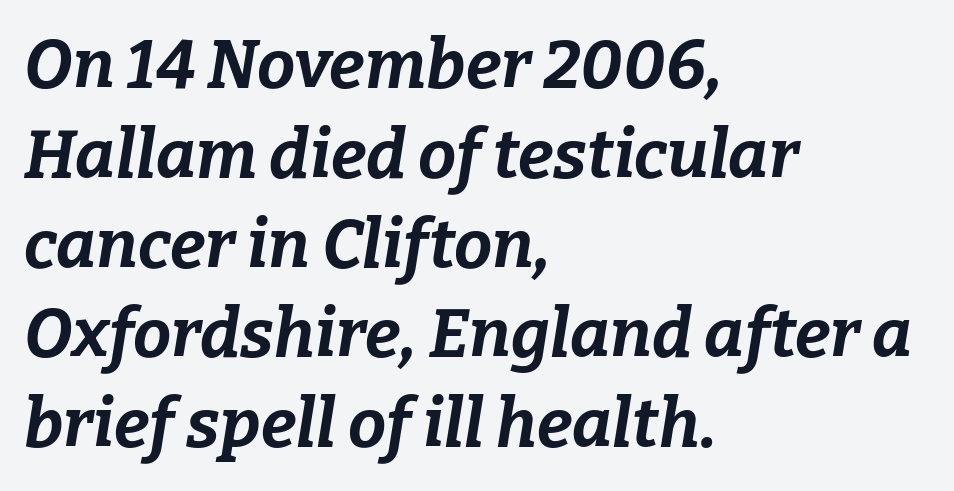
{"italic": "yes", "lean": "right", "slant_degrees": 9, "bold": "yes", "weight": "bold", "width": "normal", "stroke_contrast": "low", "x_height": "medium", "monospaced": "no", "underline": "no", "align": "left", "line_spacing": "normal", "line_spacing_ratio": 1.32, "letter_spacing": "normal", "letter_spacing_em": 0.0, "glyph_px": 68}
